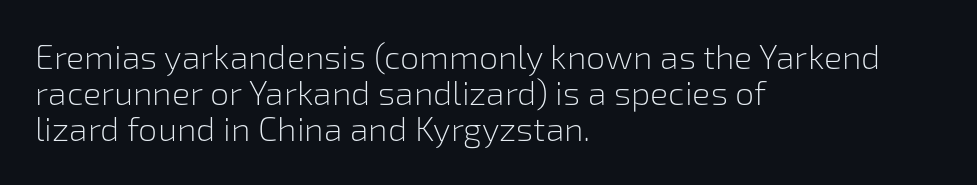
The image shows 34 px light sans-serif type, upright; set left-aligned, tight line spacing (1.06x), normal letter spacing, not underlined; low stroke contrast and a medium x-height.
